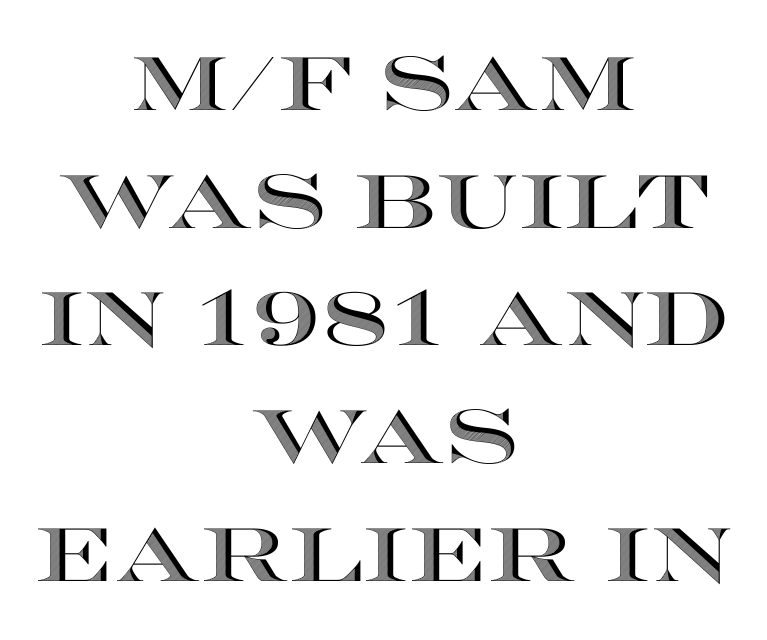
The image shows 75 px wide type, upright; set centered, normal line spacing (1.57x), normal letter spacing, not underlined; a large x-height.
